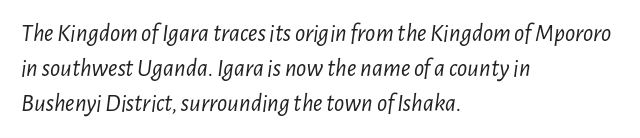
Rule under the text: the space is simply empty. Standard letterfit; no display-style spreading of the glyphs. This reads as an unemphasized weight, regular at the heaviest. Is the block centered? No — it sits flush against the left margin.
